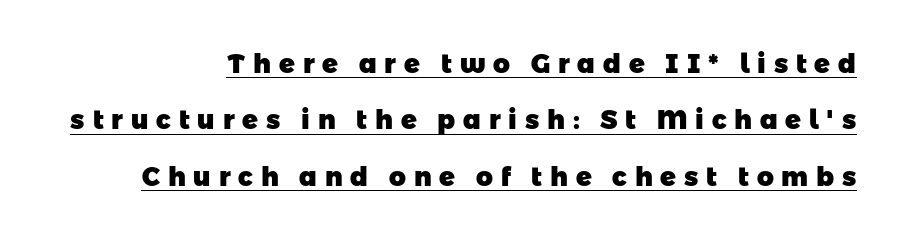
The image shows 26 px bold type; set loose line spacing (2.17x), unusually wide letter spacing (+0.3 em), underlined.
